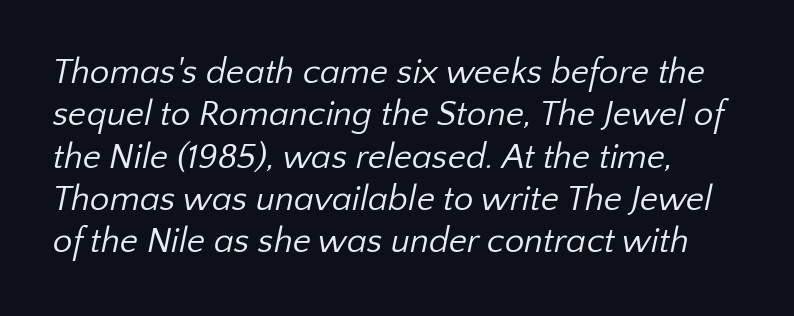
Honestly, there is no underline to notice here at all. The passage shown is typeset with a sans-serif family. A typesetter would call this proportional, since set widths differ per character. No extra tracking has been applied to these lines. This is not heavy type; no bold has been used.
